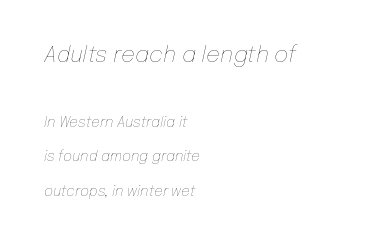
The image shows 22 px text type, italic (leaning right); set left-aligned, loose line spacing (2.44x), normal letter spacing, not underlined; the first (top) block is 1.57x larger.
